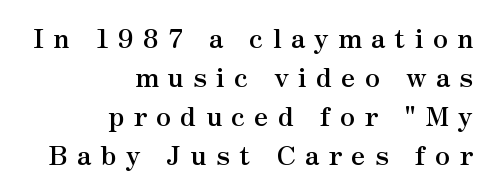
The image shows 27 px bold type, upright; set right-aligned, normal line spacing (1.44x), unusually wide letter spacing (+0.34 em), not underlined.
